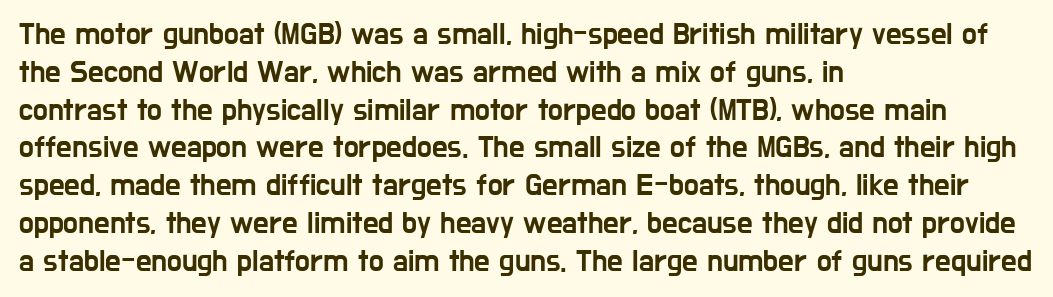
Q: Is the text italic (slanted)? A: No, it is upright.
Q: Is the typeface a serif or a sans-serif typeface? A: Sans-serif.
Q: Is the text underlined? A: No.
Q: How is the paragraph aligned? A: Left-aligned.
Q: Is the spacing between letters normal or unusually wide? A: Normal.
Q: Width (condensed, normal, or wide)? A: Condensed.
Q: Stroke contrast? A: Low.
Q: x-height? A: Medium.
Q: Monospaced? A: No.
